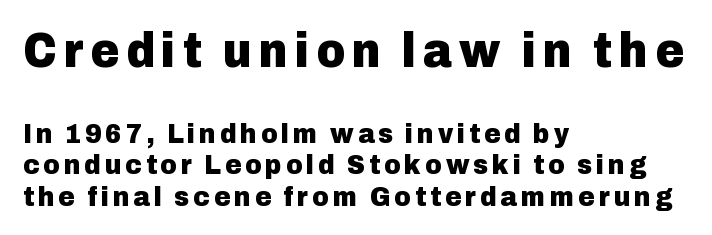
Q: Is the text bold? A: Yes.
Q: Is the text italic (slanted)? A: No, it is upright.
Q: Is the typeface a serif or a sans-serif typeface? A: Sans-serif.
Q: Is the text underlined? A: No.
Q: How is the paragraph aligned? A: Left-aligned.
Q: Is the spacing between lines tight, normal or loose? A: Tight.
Q: Which block of text is set in a larger size, the first (top) or the second (bottom)? A: The first (top) one.
Q: Width (condensed, normal, or wide)? A: Normal.
Q: Stroke contrast? A: Low.
Q: x-height? A: Medium.
Q: Monospaced? A: No.
